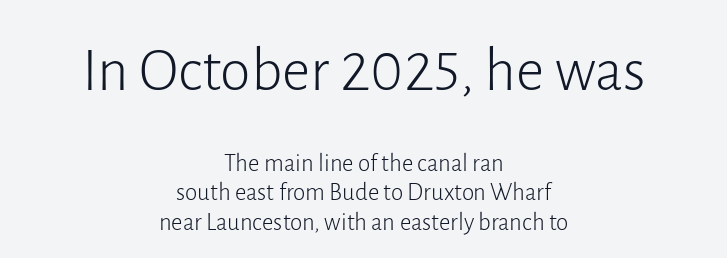
This rendering leaves character spacing at its baseline value. The rendering shows plain stroke endings on the letterforms — a sans-serif design. Neither beginnings nor endings align; midpoints do. The zone under the glyphs is completely vacant. Weight: regular or lighter.
